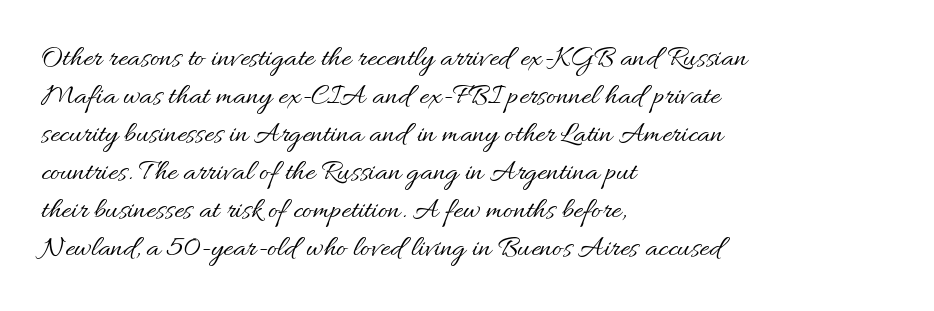
The image shows 30 px regular-weight type; set left-aligned, normal line spacing (1.27x), normal letter spacing, not underlined; medium stroke contrast and a small x-height.
